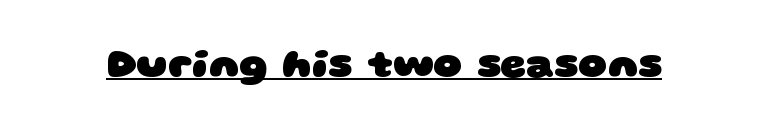
Is the letter spacing exaggerated? No — it looks like the ordinary default. The string is rendered with underlining switched on. Emphasis by weight is at full strength: bold. Check where the strokes stop: nothing finishes them off — pure sans.
